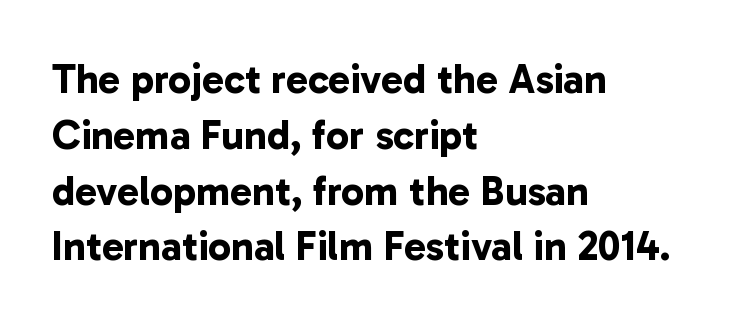
Do the characters align in a grid? No, the font is proportional. One glance says typical: line gaps are just what's usual. The compositor pushed each line to the left boundary. The face used here is a sans, in the tradition of grotesques and geometrics. The passage shown is not underscored anywhere. This rendering leaves character spacing at its baseline value.
